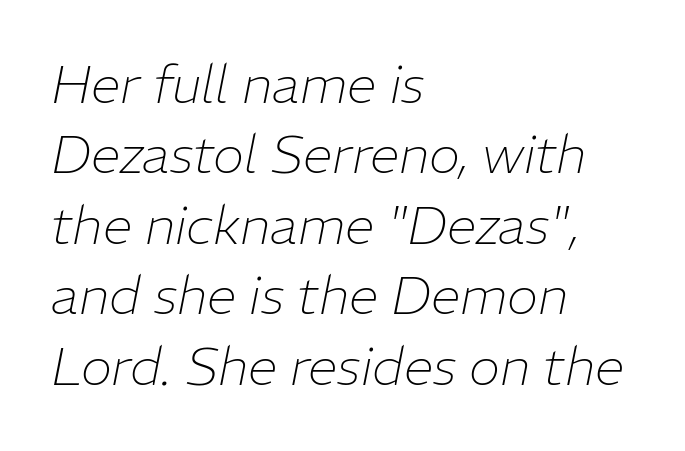
{"italic": "yes", "lean": "right", "slant_degrees": 11, "bold": "no", "weight": "thin", "width": "normal", "stroke_contrast": "low", "x_height": "medium", "monospaced": "no", "underline": "no", "align": "left", "line_spacing": "normal", "line_spacing_ratio": 1.33, "letter_spacing": "normal", "letter_spacing_em": 0.0, "glyph_px": 53}
